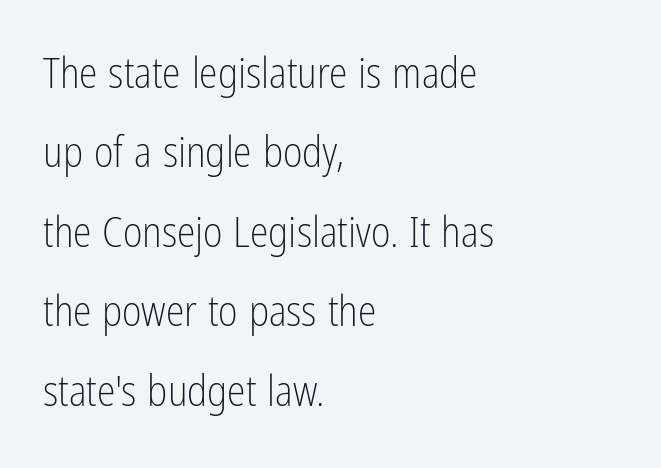
{"serif": "no", "italic": "no", "bold": "no", "weight": "light", "width": "condensed", "stroke_contrast": "low", "x_height": "medium", "monospaced": "no", "underline": "no", "align": "left", "line_spacing_ratio": 1.89, "letter_spacing": "normal", "letter_spacing_em": 0.0, "glyph_px": 42}
